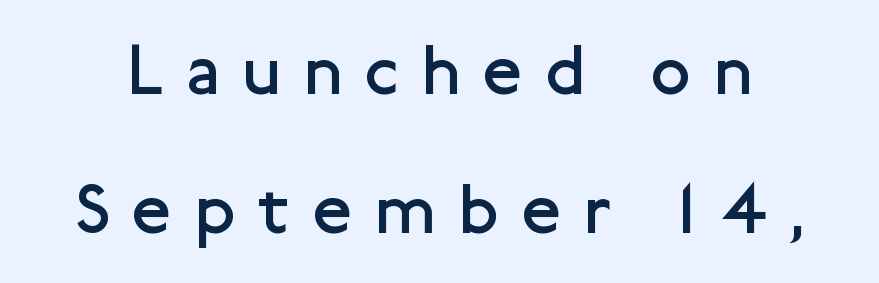
Q: Is the text bold? A: No.
Q: Is the text italic (slanted)? A: No, it is upright.
Q: Is the typeface a serif or a sans-serif typeface? A: Sans-serif.
Q: Is the text underlined? A: No.
Q: Is the spacing between letters normal or unusually wide? A: Unusually wide.
Q: Is the spacing between lines tight, normal or loose? A: Loose.
Q: Width (condensed, normal, or wide)? A: Normal.
Q: Stroke contrast? A: Low.
Q: x-height? A: Medium.
Q: Monospaced? A: No.
